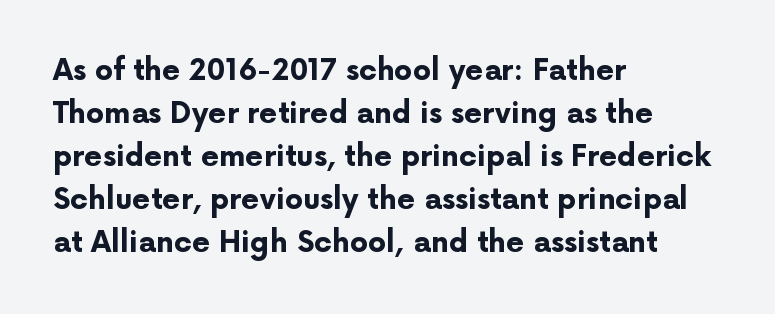
The image shows 29 px bold sans-serif type, upright; set left-aligned, normal line spacing (1.48x), normal letter spacing, not underlined; low stroke contrast and a medium x-height.
